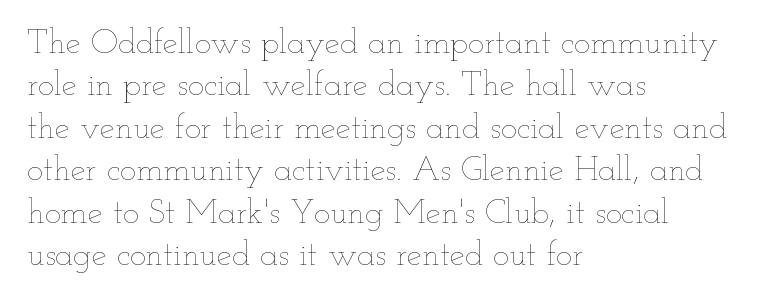
The image shows 34 px thin, wide type, upright; set left-aligned, normal line spacing (1.25x), normal letter spacing, not underlined; low stroke contrast and a small x-height.
